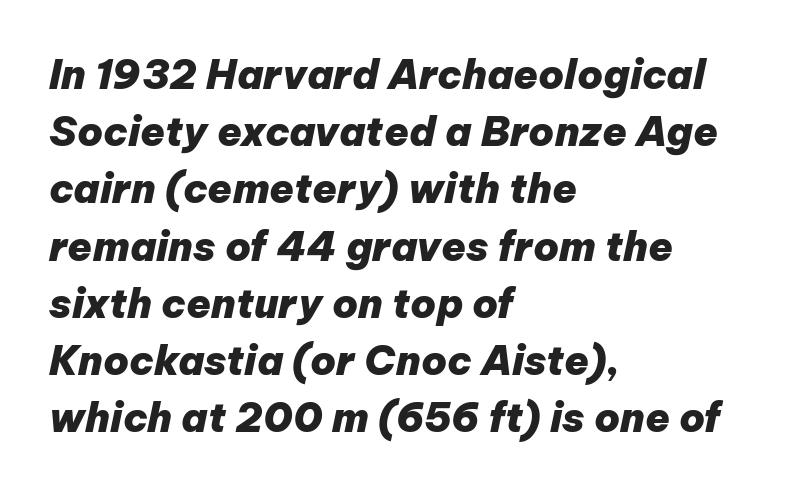
Q: Is the text bold? A: Yes.
Q: Is the text italic (slanted)? A: Yes, it leans right by about 12 degrees.
Q: Is the text underlined? A: No.
Q: How is the paragraph aligned? A: Left-aligned.
Q: Is the spacing between letters normal or unusually wide? A: Normal.
Q: Is the spacing between lines tight, normal or loose? A: Normal.
Q: Width (condensed, normal, or wide)? A: Normal.
Q: Stroke contrast? A: Low.
Q: x-height? A: Medium.
Q: Monospaced? A: No.
